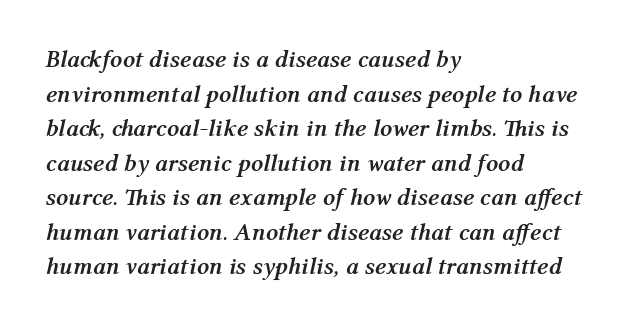
The paragraph has a hard left edge and a soft right edge. You could call the tracking neutral — neither tight nor loose. Just letters on the line, the space beneath them empty. When letters slant like this, we call the style italic. Quick note: interline space is typical. What weight is shown? A full bold with thick strokes.
